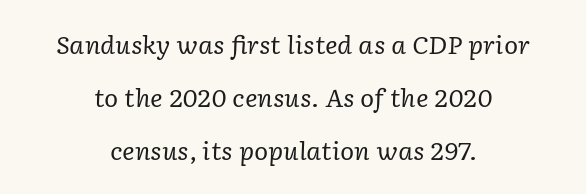
A centered setting, common on invitations and titles, is used for this passage. The space between consecutive lines is lavish. The lettering tilts uniformly, giving the passage an italic look. What stands out about the letter spacing? Nothing — it is the standard amount. The cut favours lightness, reaching ordinary text weight at its darkest.
